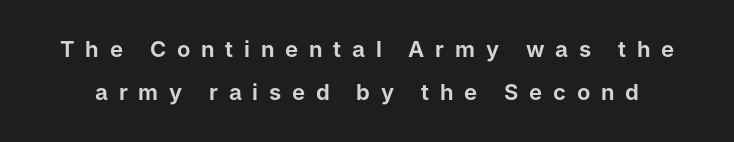
Q: Is the text italic (slanted)? A: No, it is upright.
Q: Is the text underlined? A: No.
Q: Is the spacing between letters normal or unusually wide? A: Unusually wide.
Q: Is the spacing between lines tight, normal or loose? A: Loose.
